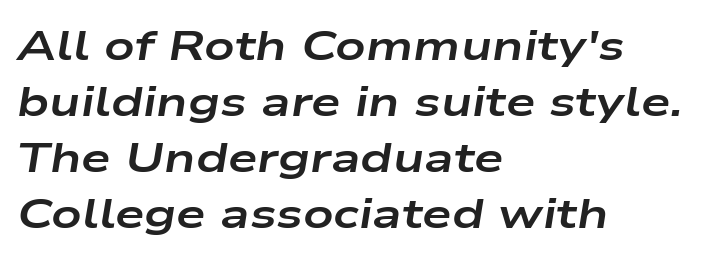
Q: Is the text bold? A: Yes.
Q: Is the text italic (slanted)? A: Yes, it leans right by about 9 degrees.
Q: Is the text underlined? A: No.
Q: How is the paragraph aligned? A: Left-aligned.
Q: Is the spacing between letters normal or unusually wide? A: Normal.
Q: Is the spacing between lines tight, normal or loose? A: Normal.
Q: Width (condensed, normal, or wide)? A: Wide.
Q: Stroke contrast? A: Low.
Q: x-height? A: Medium.
Q: Monospaced? A: No.
